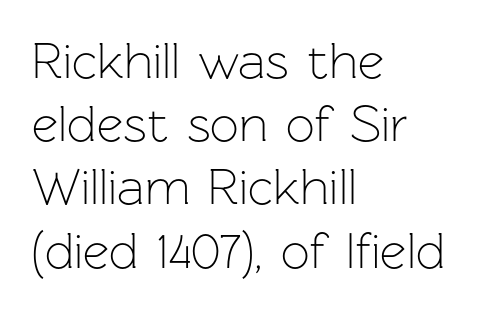
Is this a fixed-width face? No — the glyphs have proportional, varying widths. Serif or sans? Sans — the stroke terminals are bare. Every row of glyphs begins at an identical x-position on the left. The characters are drawn with everyday or finer stroke widths.
